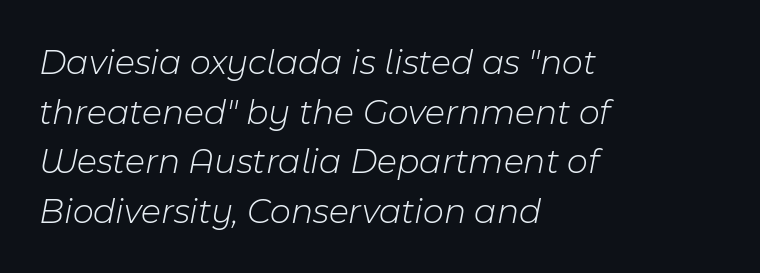
Q: Is the text bold? A: No.
Q: Is the text italic (slanted)? A: Yes, it leans right by about 11 degrees.
Q: Is the text underlined? A: No.
Q: How is the paragraph aligned? A: Left-aligned.
Q: Is the spacing between letters normal or unusually wide? A: Normal.
Q: Is the spacing between lines tight, normal or loose? A: Normal.
Q: Width (condensed, normal, or wide)? A: Normal.
Q: Stroke contrast? A: Low.
Q: x-height? A: Medium.
Q: Monospaced? A: No.
